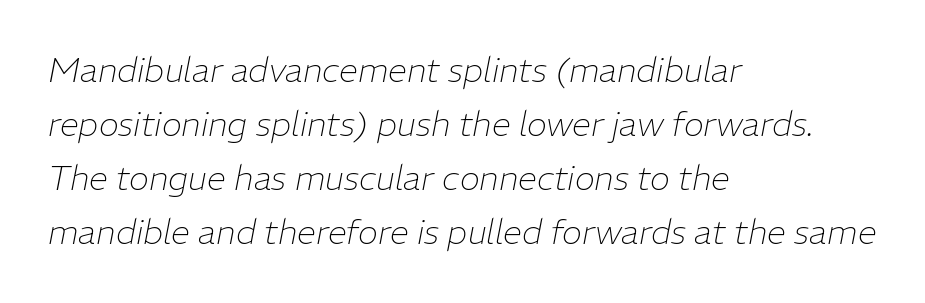
These glyphs show unthickened strokes, regular width or finer. Short and long lines alike share a common starting point at left. Spacing verdict: proportional, widths tailored to each character. Look at the tracking — it's just the regular setting, nothing added. Words float on clear page, feet unadorned. Honestly, the row spacing looks completely unremarkable.
